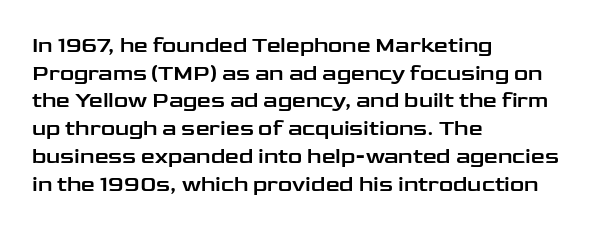
Q: Is the text italic (slanted)? A: No, it is upright.
Q: Is the text underlined? A: No.
Q: How is the paragraph aligned? A: Left-aligned.
Q: Is the spacing between letters normal or unusually wide? A: Normal.
Q: Is the spacing between lines tight, normal or loose? A: Normal.
